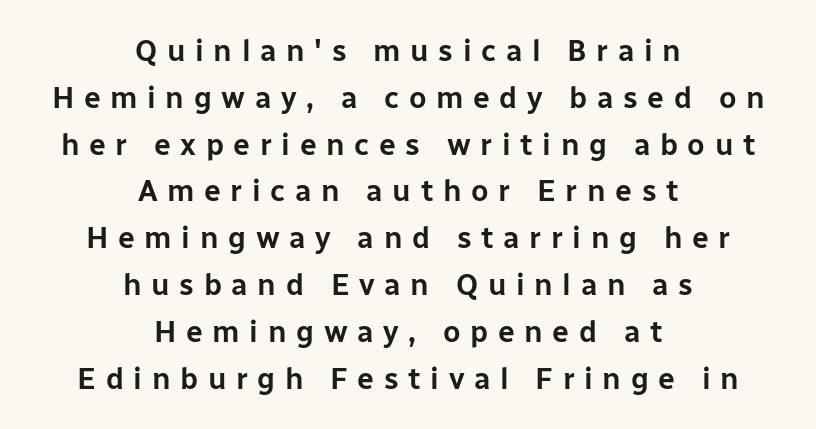
Q: Is the text italic (slanted)? A: No, it is upright.
Q: Is the typeface a serif or a sans-serif typeface? A: Sans-serif.
Q: Is the text underlined? A: No.
Q: How is the paragraph aligned? A: Centered.
Q: Is the spacing between letters normal or unusually wide? A: Unusually wide.
Q: Is the spacing between lines tight, normal or loose? A: Normal.
Q: Width (condensed, normal, or wide)? A: Normal.
Q: Stroke contrast? A: Low.
Q: x-height? A: Medium.
Q: Monospaced? A: No.
